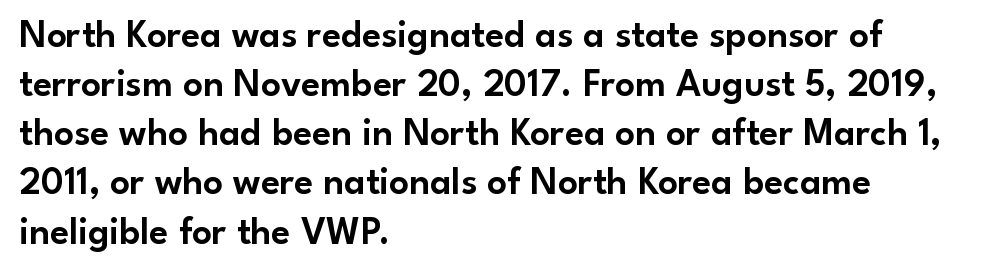
This sample is left-justified, so line endings fall wherever the words run out. This sample has the flowing, uneven cadence of proportional lettering. The lettering stays uniformly vertical, giving the passage a roman look. The space directly below the letters is spotless. No feet cap the strokes, marking this as sans-serif type. A normal amount of white space separates one row of letters from the next.
